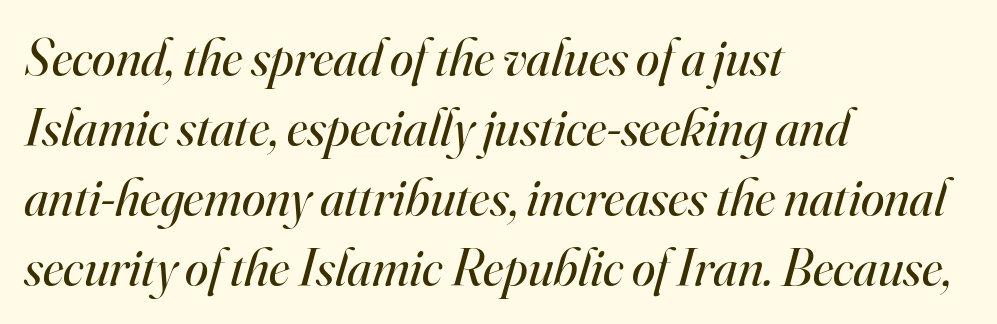
The image shows 53 px regular-weight serif type, italic (leaning right); set left-aligned, normal line spacing (1.32x), normal letter spacing, not underlined; high stroke contrast and a small x-height.
